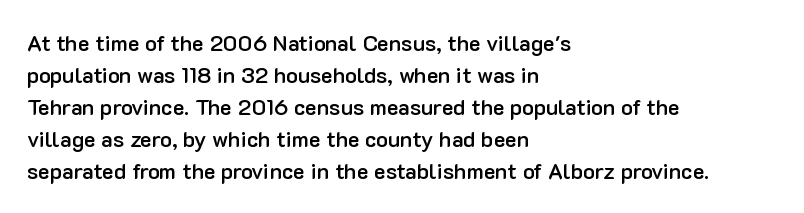
The image shows 22 px text type, upright; set left-aligned, normal line spacing (1.46x), normal letter spacing, not underlined.
